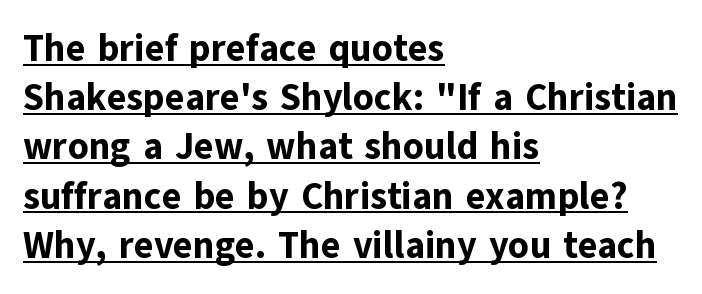
{"serif": "no", "italic": "no", "bold": "yes", "weight": "bold", "width": "normal", "stroke_contrast": "low", "x_height": "medium", "monospaced": "no", "underline": "yes", "align": "left", "line_spacing": "normal", "line_spacing_ratio": 1.33, "letter_spacing": "normal", "letter_spacing_em": 0.0, "glyph_px": 37}
